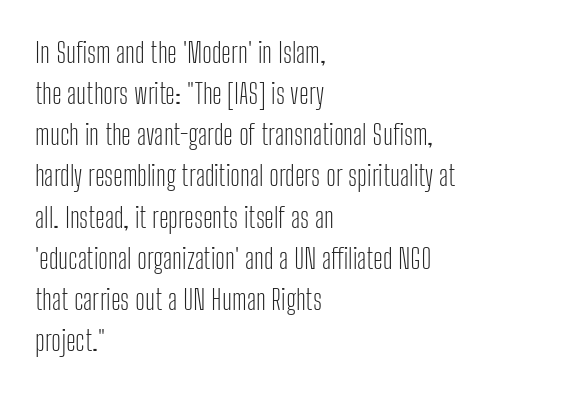
Tracking here is standard; glyphs follow each other at the usual distance. The foot of each line stays bare and open. The typesetter chose a ragged-right arrangement here. This sample keeps an unexceptional amount of space between lines. These glyphs show unthickened strokes, regular width or finer. This rendering employs a face without finishing strokes, i.e., a sans-serif.
